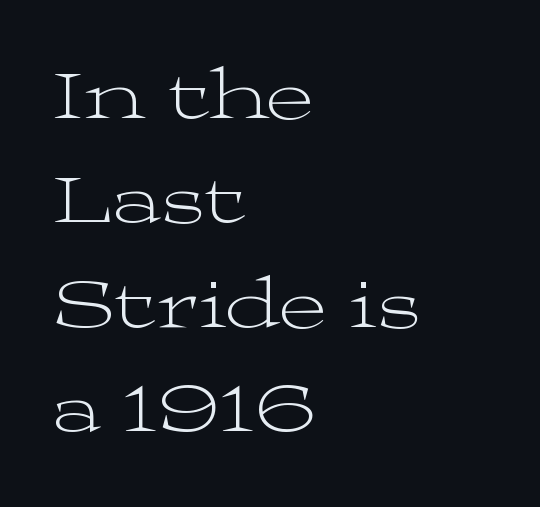
A typesetter would call this proportional, since set widths differ per character. Clear beneath every line of the passage. Leading matches the norm, producing a regular column. You can tell from the footed stems that serif type was used. Caption: multi-line text, flush left, ragged right.
